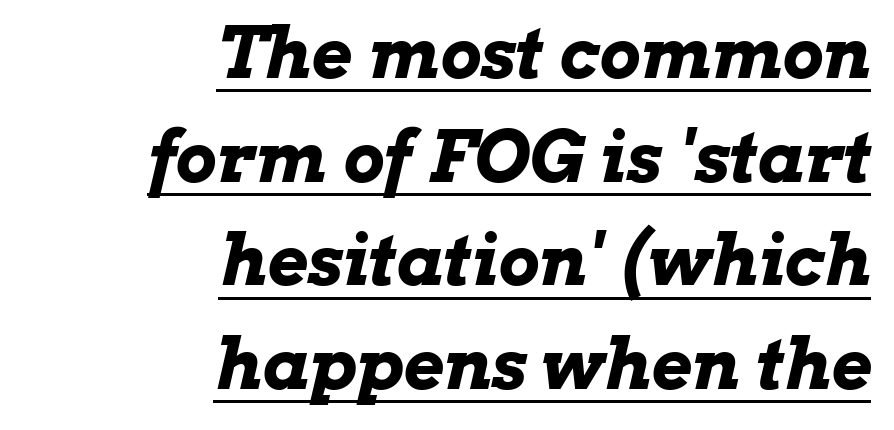
{"italic": "yes", "lean": "right", "slant_degrees": 13, "bold": "yes", "weight": "bold", "width": "wide", "stroke_contrast": "low", "x_height": "medium", "monospaced": "no", "underline": "yes", "align": "right", "line_spacing": "normal", "line_spacing_ratio": 1.48, "letter_spacing": "normal", "letter_spacing_em": 0.0, "glyph_px": 70}
